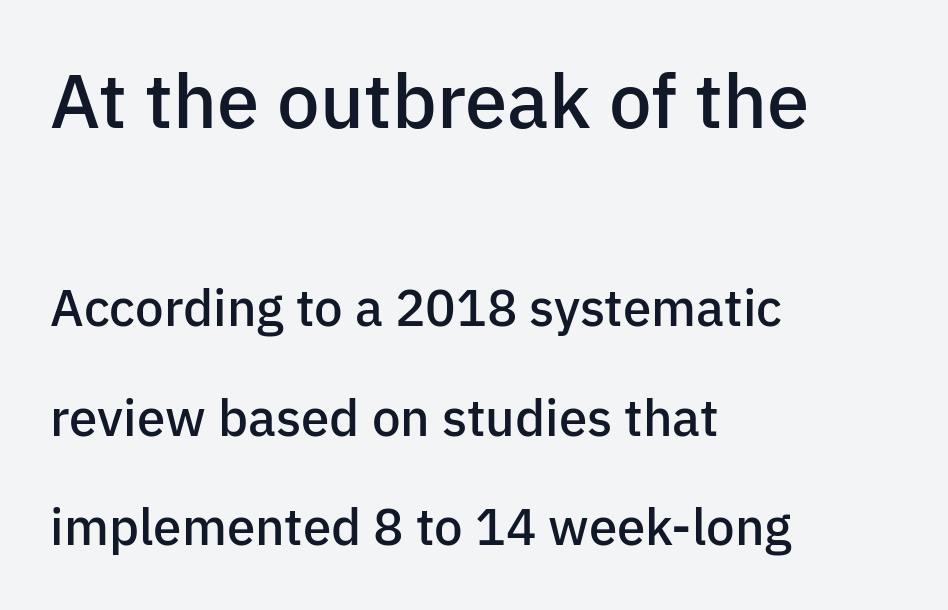
Weight check: semibold — heavier than regular, not quite bold. The face used here appears at its bigger size in the upper chunk. Here the glyphs are tracked normally, forming tight word shapes. Each line starts at the same left margin while the right side varies. In terms of letterform style, serifs are entirely absent. Quick note: underline off.
